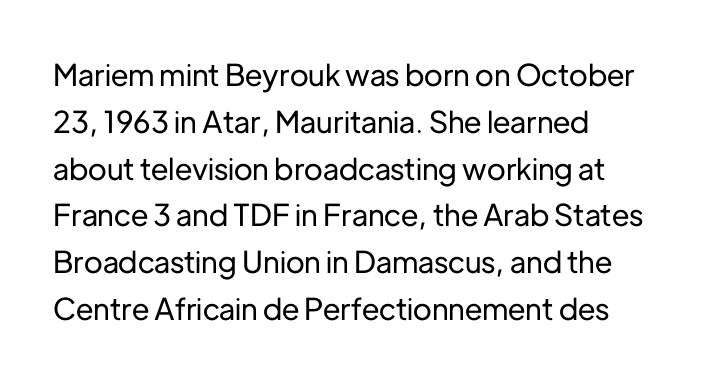
The image shows 30 px sans-serif type, upright; set left-aligned, normal line spacing (1.56x), normal letter spacing, not underlined; low stroke contrast and a medium x-height.
